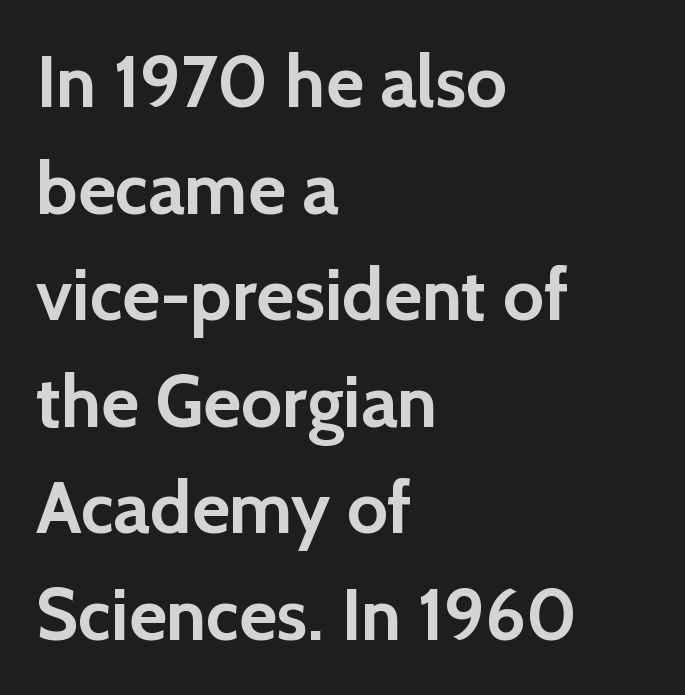
Q: Is the text bold? A: Yes.
Q: Is the text italic (slanted)? A: No, it is upright.
Q: Is the typeface a serif or a sans-serif typeface? A: Sans-serif.
Q: Is the text underlined? A: No.
Q: How is the paragraph aligned? A: Left-aligned.
Q: Is the spacing between letters normal or unusually wide? A: Normal.
Q: Is the spacing between lines tight, normal or loose? A: Normal.
Q: Width (condensed, normal, or wide)? A: Normal.
Q: x-height? A: Medium.
Q: Monospaced? A: No.
